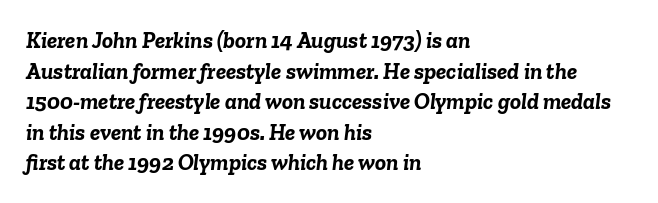
Q: Is the text bold? A: Yes.
Q: Is the text italic (slanted)? A: Yes, it leans right by about 6 degrees.
Q: Is the text underlined? A: No.
Q: How is the paragraph aligned? A: Left-aligned.
Q: Is the spacing between letters normal or unusually wide? A: Normal.
Q: Is the spacing between lines tight, normal or loose? A: Normal.
